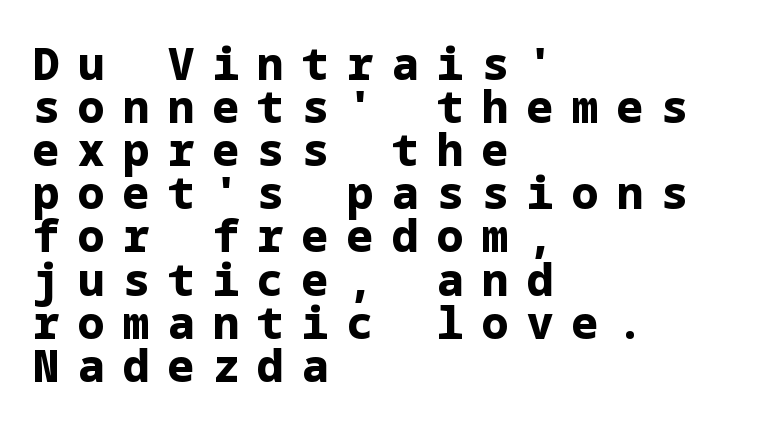
{"serif": "no", "italic": "no", "bold": "yes", "weight": "bold", "width": "normal", "stroke_contrast": "low", "x_height": "medium", "underline": "no", "align": "left", "line_spacing": "tight", "line_spacing_ratio": 0.98, "letter_spacing": "wide", "letter_spacing_em": 0.42, "glyph_px": 44}
